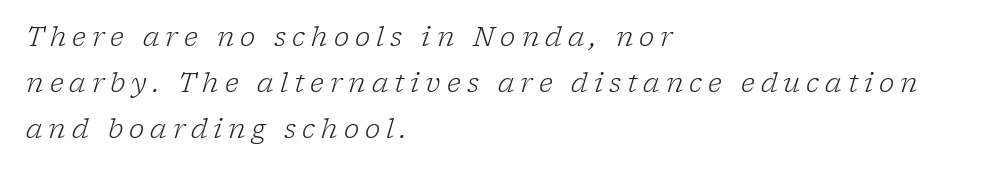
Style check: oblique. Honestly, the letter spacing is so wide it's the main thing you notice. Honestly, there is no underline to notice here at all. Visually the block forms a straight wall on the left and a jagged coastline on the right. No letter is thick-stroked: the sample isn't bold.
